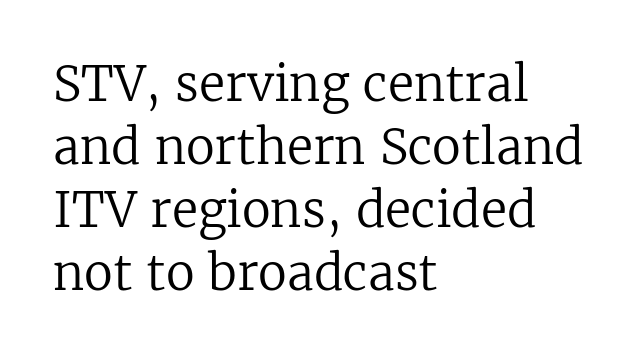
The image shows 48 px regular-weight serif type, upright; set left-aligned, normal line spacing (1.31x), normal letter spacing, not underlined; low stroke contrast and a medium x-height.
